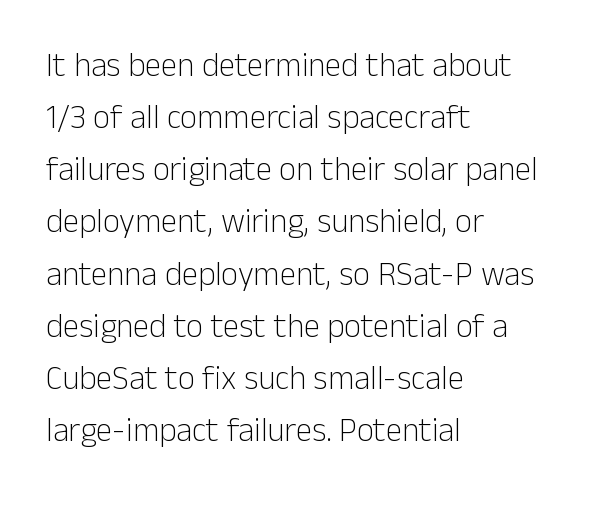
Q: Is the text bold? A: No.
Q: Is the text italic (slanted)? A: No, it is upright.
Q: Is the typeface a serif or a sans-serif typeface? A: Sans-serif.
Q: Is the text underlined? A: No.
Q: How is the paragraph aligned? A: Left-aligned.
Q: Is the spacing between letters normal or unusually wide? A: Normal.
Q: Is the spacing between lines tight, normal or loose? A: Normal.
Q: Width (condensed, normal, or wide)? A: Normal.
Q: Stroke contrast? A: Low.
Q: x-height? A: Medium.
Q: Monospaced? A: No.
